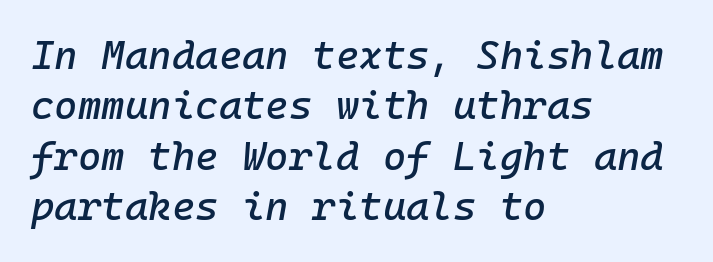
Q: Is the text italic (slanted)? A: Yes, it leans right by about 10 degrees.
Q: Is the text underlined? A: No.
Q: How is the paragraph aligned? A: Left-aligned.
Q: Is the spacing between letters normal or unusually wide? A: Normal.
Q: Is the spacing between lines tight, normal or loose? A: Normal.
Q: Width (condensed, normal, or wide)? A: Normal.
Q: Stroke contrast? A: Low.
Q: x-height? A: Medium.
Q: Monospaced? A: Yes.
